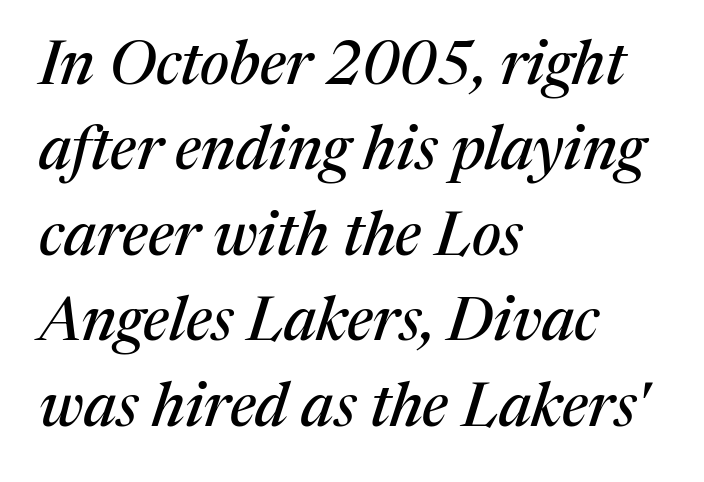
The image shows 61 px serif type, italic (leaning right); set left-aligned, normal line spacing (1.4x), normal letter spacing, not underlined; medium stroke contrast and a medium x-height.
